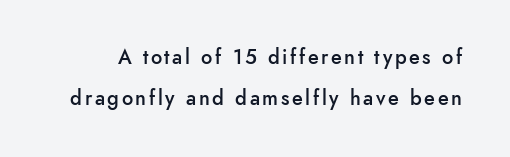
Q: Is the text bold? A: Semi-bold.
Q: Is the text italic (slanted)? A: No, it is upright.
Q: Is the text underlined? A: No.
Q: Is the spacing between lines tight, normal or loose? A: Loose.
